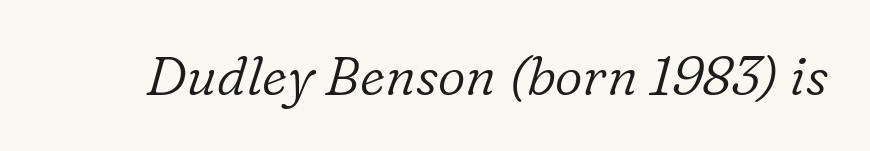
Q: Is the text bold? A: No.
Q: Is the text italic (slanted)? A: Yes, it leans right by about 16 degrees.
Q: Is the typeface a serif or a sans-serif typeface? A: Serif.
Q: Is the text underlined? A: No.
Q: Is the spacing between letters normal or unusually wide? A: Normal.
Q: Width (condensed, normal, or wide)? A: Normal.
Q: Stroke contrast? A: Low.
Q: x-height? A: Medium.
Q: Monospaced? A: No.
